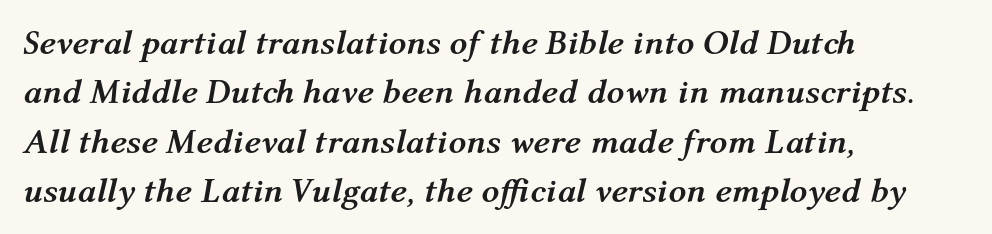
The image shows 35 px semibold type, italic (leaning right); set left-aligned, normal line spacing (1.41x), normal letter spacing, not underlined; medium stroke contrast and a medium x-height.
